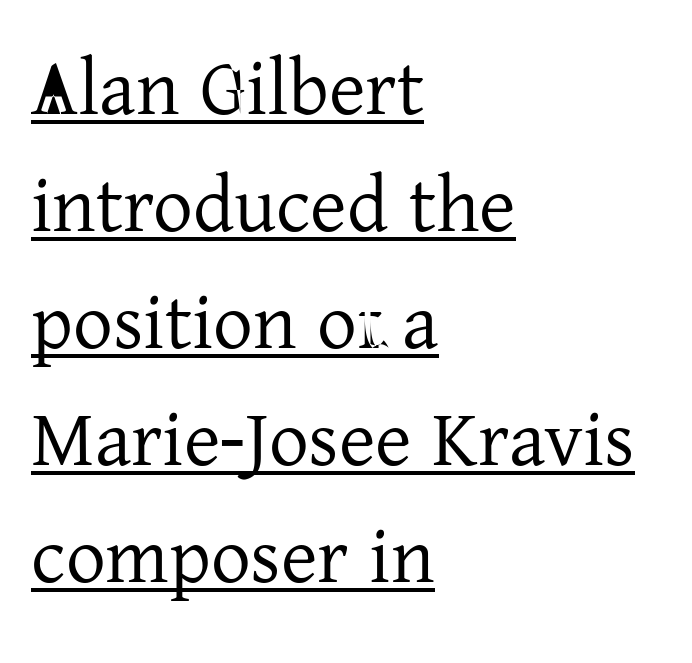
Q: Is the text bold? A: No.
Q: Is the text italic (slanted)? A: No, it is upright.
Q: Is the typeface a serif or a sans-serif typeface? A: Serif.
Q: Is the text underlined? A: Yes.
Q: How is the paragraph aligned? A: Left-aligned.
Q: Is the spacing between letters normal or unusually wide? A: Normal.
Q: Is the spacing between lines tight, normal or loose? A: Normal.
Q: Width (condensed, normal, or wide)? A: Normal.
Q: Stroke contrast? A: Low.
Q: x-height? A: Medium.
Q: Monospaced? A: No.
